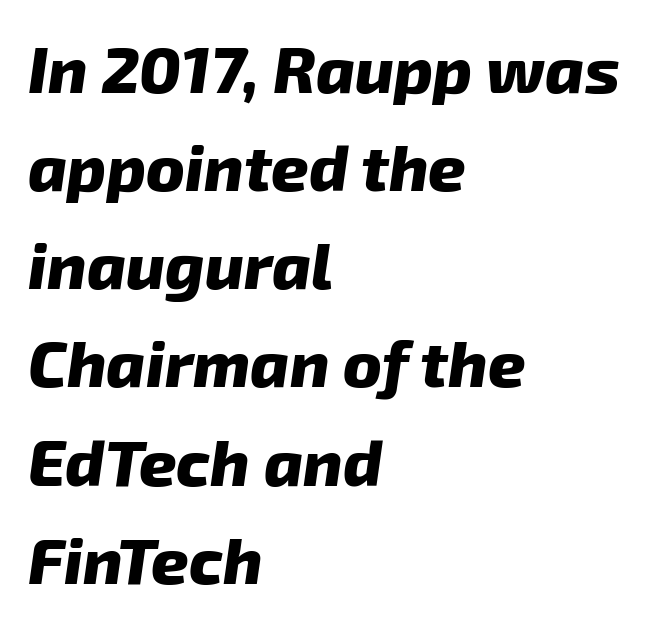
Honestly, there is no underline to notice here at all. The sample has been set heavy, in full bold. Characters follow at the spacing the type designer built in. The axis of the letterforms is tilted away from vertical. The block of text has a typical density, with ordinary space between rows.
